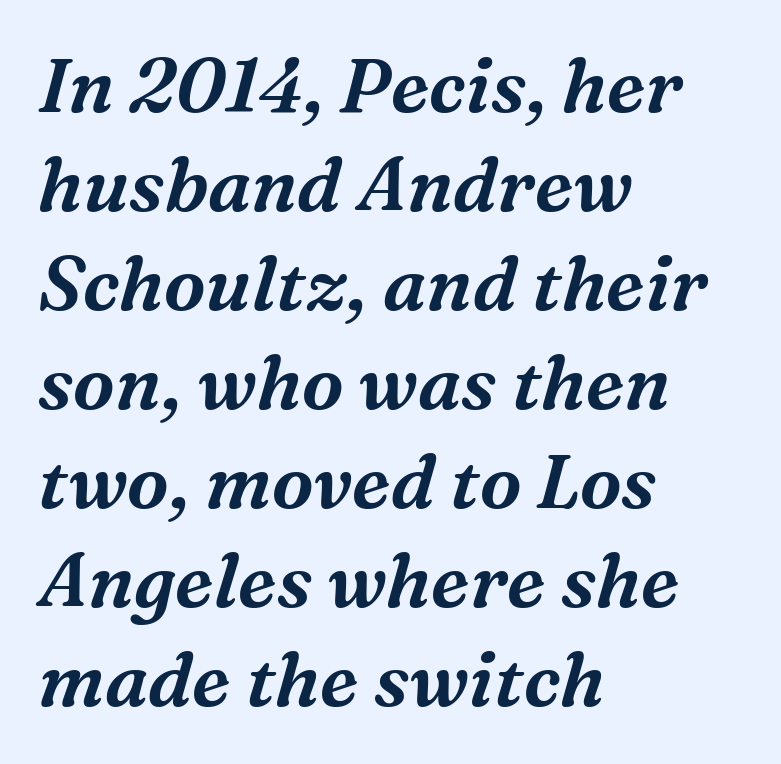
The image shows 75 px serif type, italic (leaning right); set left-aligned, normal line spacing (1.32x), normal letter spacing, not underlined; medium stroke contrast and a medium x-height.
